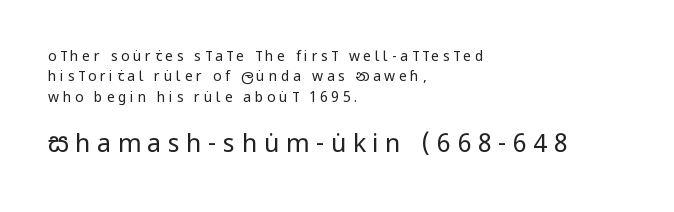
The image shows 25 px text type, upright; set left-aligned, normal line spacing (1.46x), unusually wide letter spacing (+0.26 em), not underlined; the second (bottom) block is 1.79x larger.
